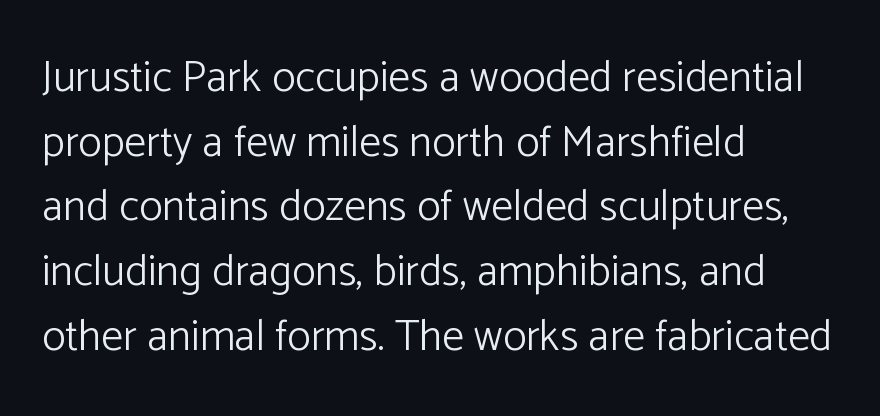
The image shows 44 px light sans-serif type, upright; set left-aligned, normal line spacing (1.47x), normal letter spacing, not underlined; low stroke contrast and a medium x-height.
